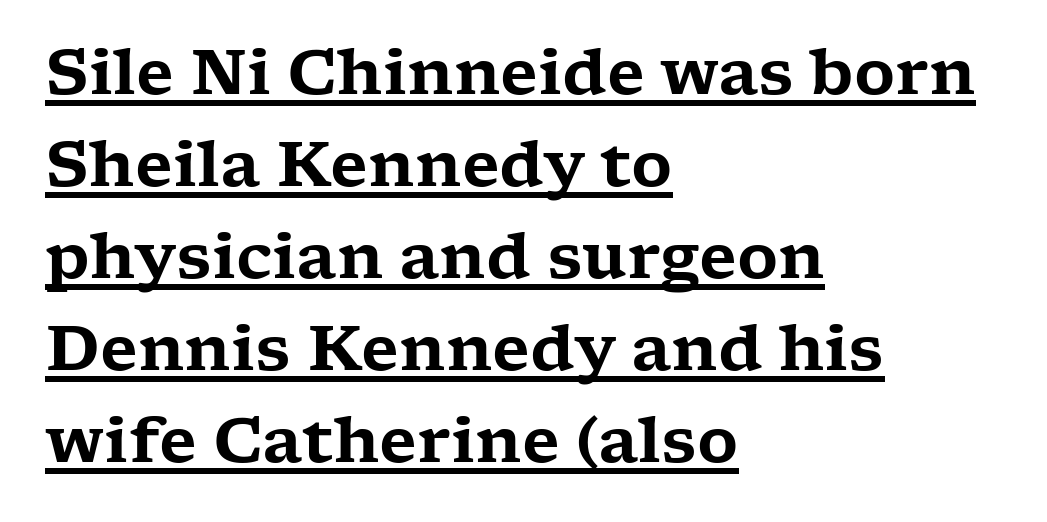
This sample has the flowing, uneven cadence of proportional lettering. The typesetter has applied underlining to the passage shown. You can tell it's not italic because the verticals are truly vertical. One-word summary of the alignment: left. Honestly, the letter spacing is just normal — you wouldn't notice it. Yep, those are serifs on the letters.
